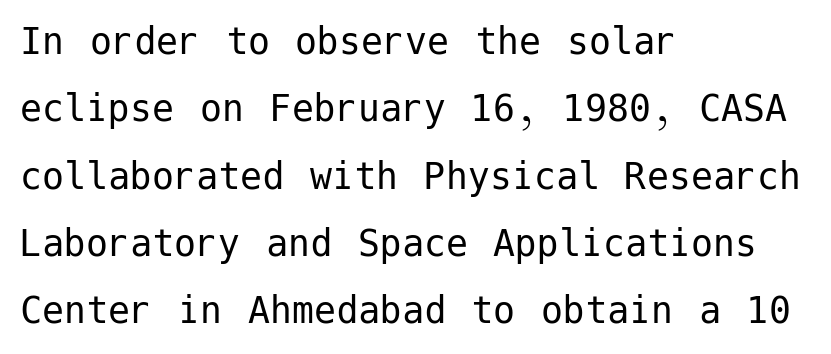
Q: Is the text bold? A: No.
Q: Is the text italic (slanted)? A: No, it is upright.
Q: Is the typeface a serif or a sans-serif typeface? A: Sans-serif.
Q: Is the text underlined? A: No.
Q: How is the paragraph aligned? A: Left-aligned.
Q: Is the spacing between letters normal or unusually wide? A: Normal.
Q: Is the spacing between lines tight, normal or loose? A: Normal.
Q: Width (condensed, normal, or wide)? A: Normal.
Q: Stroke contrast? A: Low.
Q: x-height? A: Medium.
